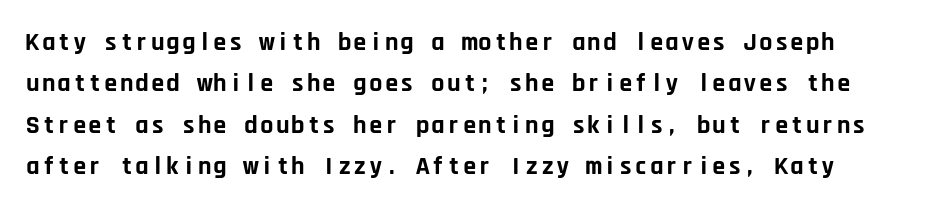
{"italic": "no", "bold": "yes", "underline": "no", "line_spacing": "normal", "line_spacing_ratio": 1.59, "letter_spacing": "normal", "letter_spacing_em": 0.0, "glyph_px": 26}
